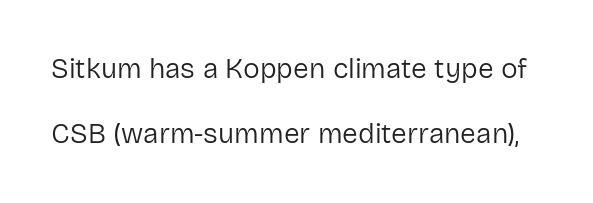
Q: Is the text bold? A: No.
Q: Is the text italic (slanted)? A: No, it is upright.
Q: Is the typeface a serif or a sans-serif typeface? A: Sans-serif.
Q: Is the text underlined? A: No.
Q: Is the spacing between letters normal or unusually wide? A: Normal.
Q: Is the spacing between lines tight, normal or loose? A: Loose.
Q: Width (condensed, normal, or wide)? A: Normal.
Q: Stroke contrast? A: Low.
Q: x-height? A: Medium.
Q: Monospaced? A: No.
